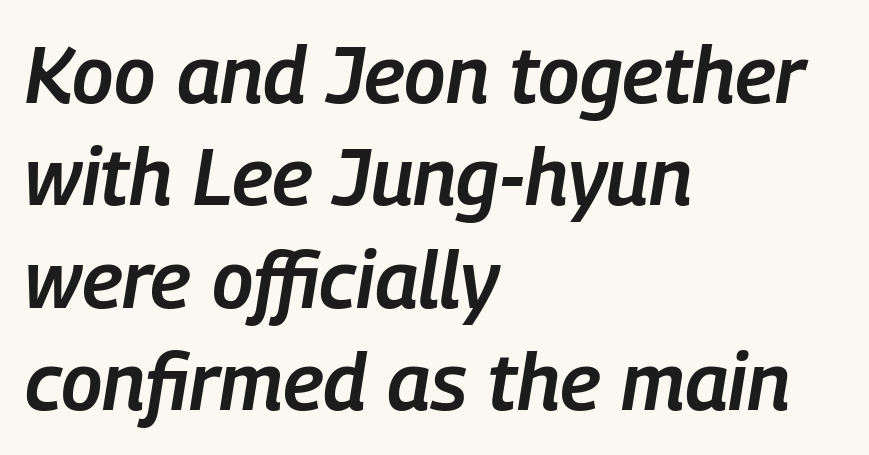
Q: Is the text bold? A: Semi-bold.
Q: Is the text italic (slanted)? A: Yes, it leans right by about 9 degrees.
Q: Is the text underlined? A: No.
Q: How is the paragraph aligned? A: Left-aligned.
Q: Is the spacing between letters normal or unusually wide? A: Normal.
Q: Is the spacing between lines tight, normal or loose? A: Normal.
Q: Width (condensed, normal, or wide)? A: Condensed.
Q: Stroke contrast? A: Low.
Q: x-height? A: Medium.
Q: Monospaced? A: No.
